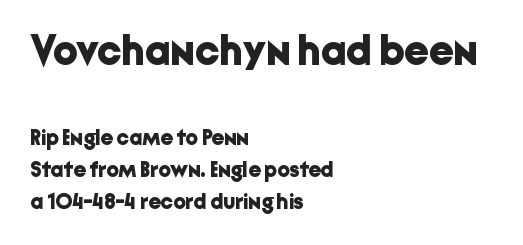
{"serif": "no", "italic": "no", "bold": "yes", "weight": "bold", "width": "normal", "stroke_contrast": "low", "x_height": "medium", "monospaced": "no", "underline": "no", "align": "left", "line_spacing": "normal", "line_spacing_ratio": 1.46, "letter_spacing": "normal", "letter_spacing_em": 0.0, "larger_block": "first", "size_ratio": 1.95, "glyph_px": 43}
